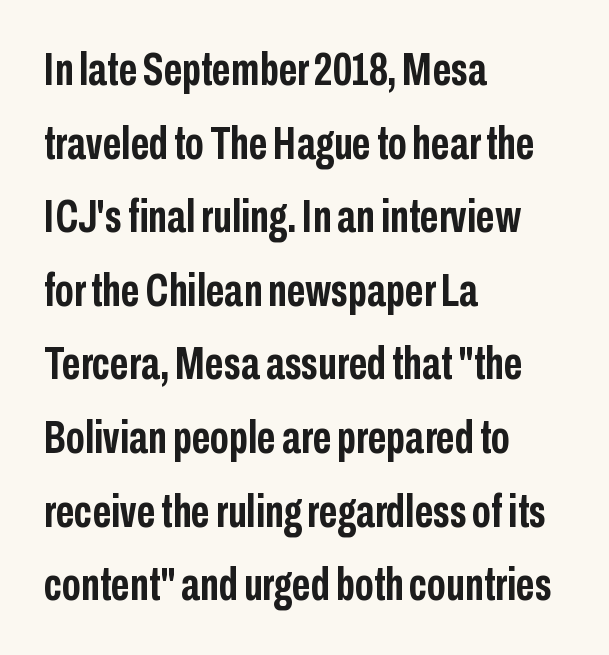
The image shows 46 px semibold, condensed sans-serif type, upright; set left-aligned, normal line spacing (1.6x), normal letter spacing, not underlined; low stroke contrast and a medium x-height.
